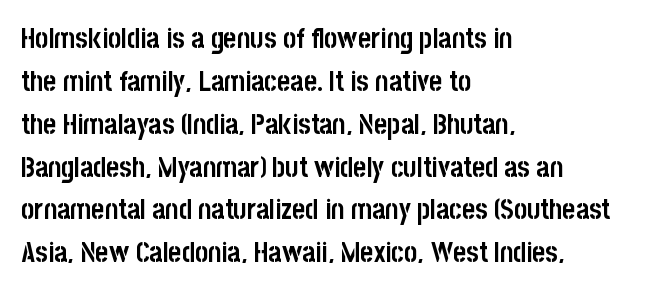
The image shows 28 px semibold, condensed sans-serif type, upright; set left-aligned, normal line spacing (1.53x), normal letter spacing, not underlined; low stroke contrast and a large x-height.
